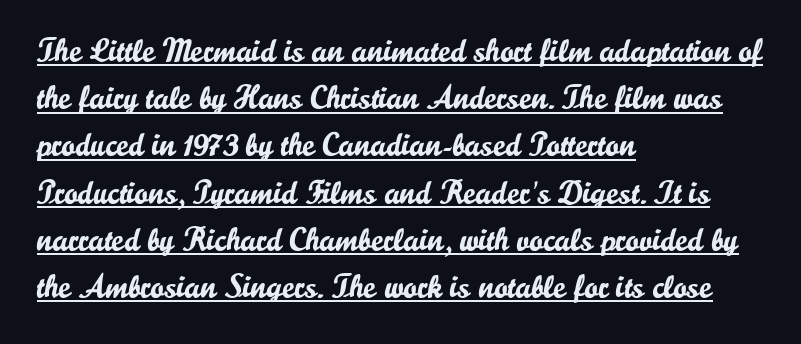
{"serif": "no", "width": "normal", "stroke_contrast": "low", "x_height": "small", "monospaced": "no", "underline": "yes", "align": "left", "line_spacing": "normal", "line_spacing_ratio": 1.43, "letter_spacing": "normal", "letter_spacing_em": 0.0, "glyph_px": 33}
